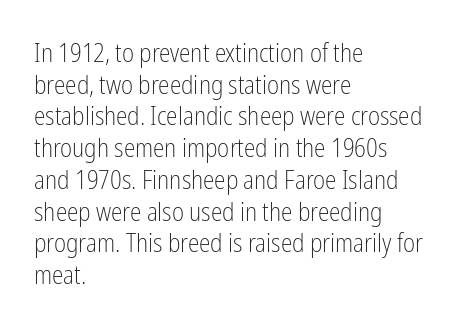
Nope, not italic — everything's standing straight. The font is comparable to plain body text, perhaps lighter. Inter-character spacing is left at the font's built-in metrics. The zone under the glyphs is completely vacant. These lines are set flush left with a ragged right edge.
